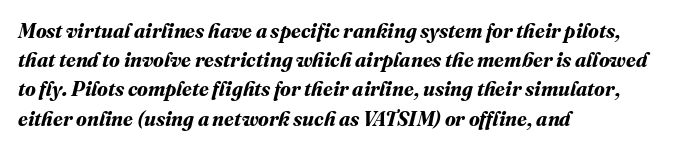
{"bold": "yes", "underline": "no", "align": "left", "line_spacing": "normal", "line_spacing_ratio": 1.46, "letter_spacing": "normal", "letter_spacing_em": 0.0, "glyph_px": 20}
